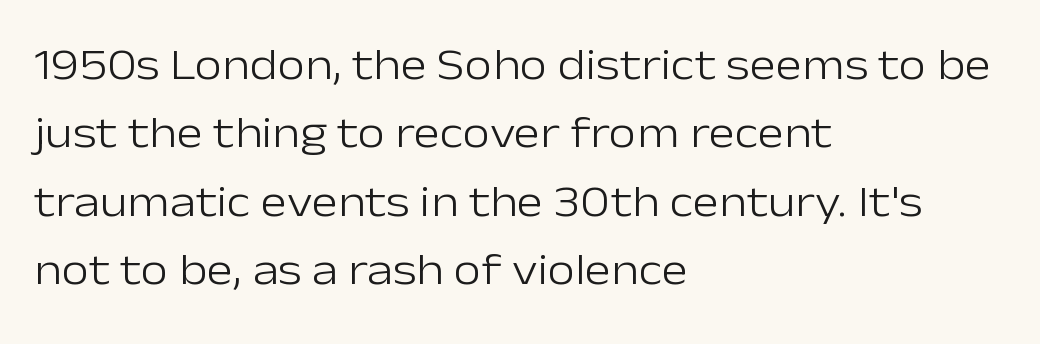
{"serif": "no", "italic": "no", "bold": "no", "weight": "light", "width": "normal", "stroke_contrast": "low", "x_height": "medium", "monospaced": "no", "underline": "no", "align": "left", "line_spacing": "normal", "line_spacing_ratio": 1.52, "letter_spacing": "normal", "letter_spacing_em": 0.0, "glyph_px": 45}
